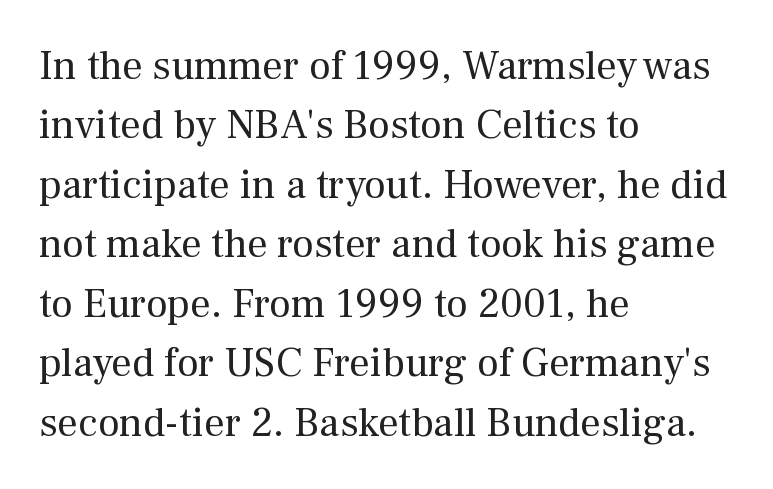
Q: Is the text bold? A: No.
Q: Is the text italic (slanted)? A: No, it is upright.
Q: Is the typeface a serif or a sans-serif typeface? A: Serif.
Q: Is the text underlined? A: No.
Q: How is the paragraph aligned? A: Left-aligned.
Q: Is the spacing between letters normal or unusually wide? A: Normal.
Q: Is the spacing between lines tight, normal or loose? A: Normal.
Q: Width (condensed, normal, or wide)? A: Normal.
Q: Stroke contrast? A: Medium.
Q: x-height? A: Medium.
Q: Monospaced? A: No.
